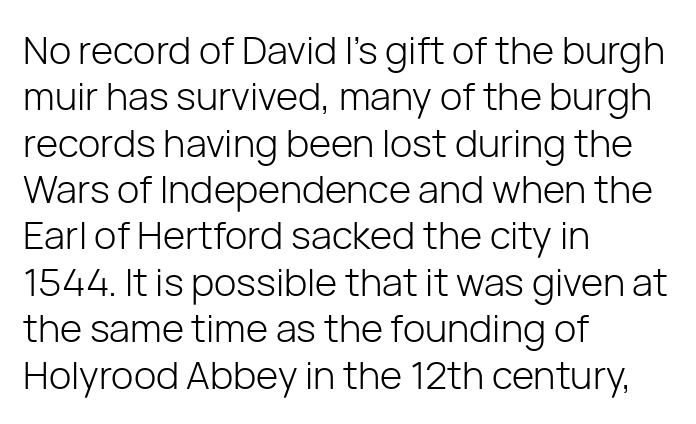
{"serif": "no", "italic": "no", "bold": "no", "weight": "light", "width": "normal", "stroke_contrast": "low", "x_height": "medium", "monospaced": "no", "underline": "no", "align": "left", "line_spacing_ratio": 1.22, "letter_spacing": "normal", "letter_spacing_em": 0.0, "glyph_px": 38}
